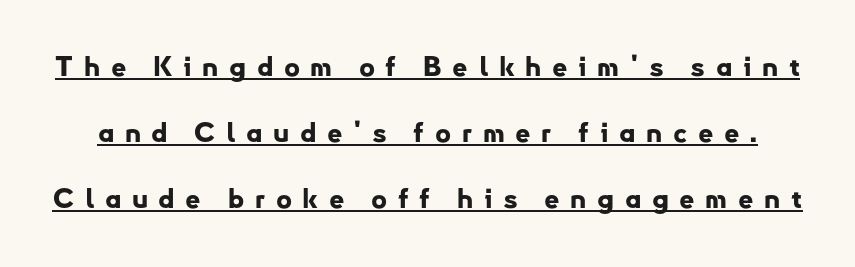
Observe the wide spacing: letters keep a clear distance from each other. Strokes here are thick enough to call this a true bold. The rendering uses a large line-height, opening up the rows. The typography opts for an upright posture over an oblique one.
